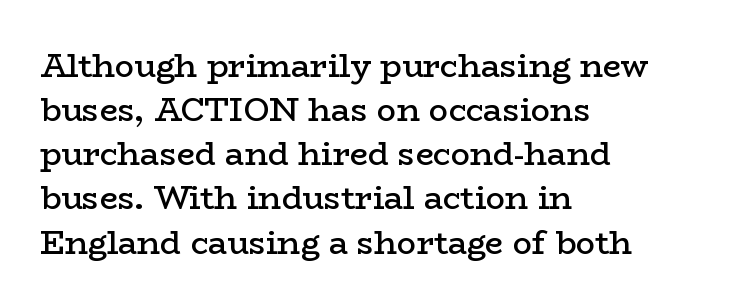
{"serif": "yes", "italic": "no", "bold": "semi", "weight": "semibold", "width": "wide", "stroke_contrast": "low", "x_height": "medium", "monospaced": "no", "underline": "no", "align": "left", "line_spacing": "normal", "line_spacing_ratio": 1.38, "letter_spacing": "normal", "letter_spacing_em": 0.0, "glyph_px": 32}
